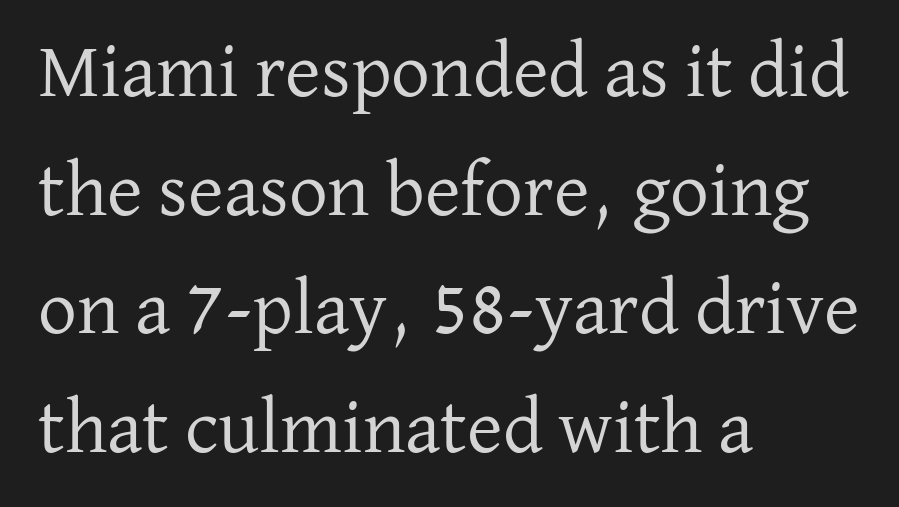
Tracking here is standard; glyphs follow each other at the usual distance. Notice how the passage keeps a crisp vertical edge on the left only. Weight class: somewhere from thin through regular. Think of a printed novel: that variable character pitch is what you see here. How would I describe the line gaps? Plain and ordinary.
